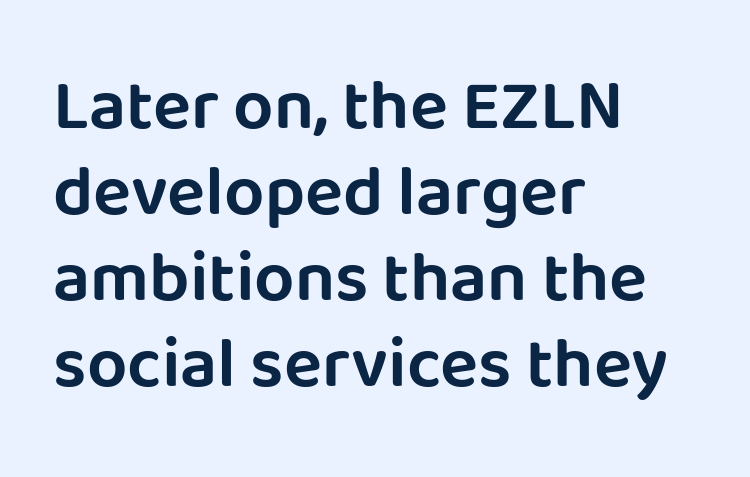
{"serif": "no", "italic": "no", "width": "normal", "stroke_contrast": "low", "x_height": "large", "monospaced": "no", "underline": "no", "align": "left", "line_spacing_ratio": 1.21, "letter_spacing": "normal", "letter_spacing_em": 0.0, "glyph_px": 71}
